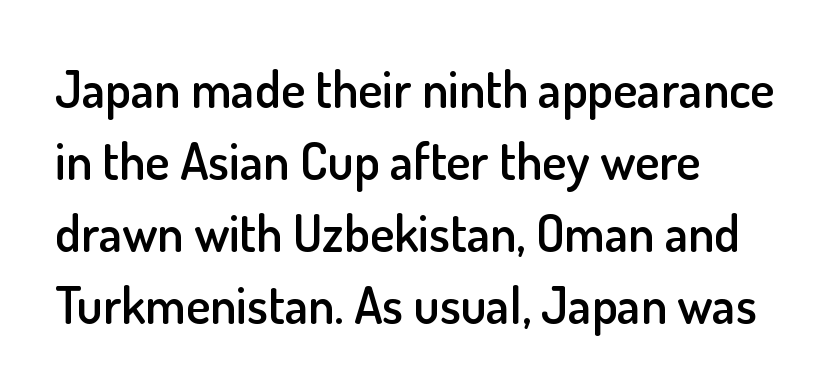
Letters rest on an invisible, unmarked baseline. Default kerning and tracking; the words read as compact shapes. Observe the absence of serifs on each vertical stroke in this sample. Do the characters align in a grid? No, the font is proportional. Italic: no, the glyphs are upright roman.
